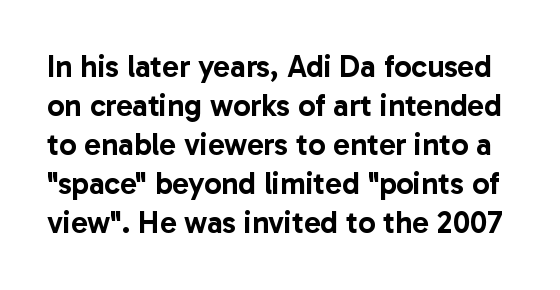
Q: Is the text italic (slanted)? A: No, it is upright.
Q: Is the typeface a serif or a sans-serif typeface? A: Sans-serif.
Q: Is the text underlined? A: No.
Q: Is the spacing between letters normal or unusually wide? A: Normal.
Q: Is the spacing between lines tight, normal or loose? A: Normal.
Q: Width (condensed, normal, or wide)? A: Normal.
Q: Stroke contrast? A: Low.
Q: x-height? A: Medium.
Q: Monospaced? A: No.
